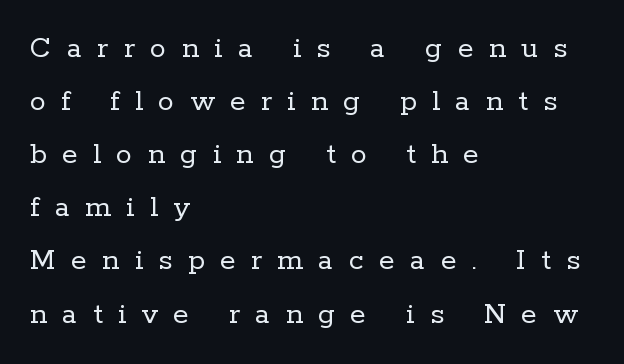
Nope, not italic — everything's standing straight. The string is rendered with underlining switched off. Little horizontal feet cap the strokes, marking this as serif type. Is there much room between lines? A standard amount, neither cramped nor airy. Do the characters align in a grid? No, the font is proportional.
